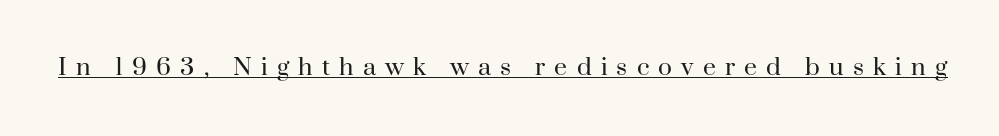
These lines have a slow, spaced-out rhythm from letter to letter. Unlike italic type, these characters show no tilt at all. Like a heading marked for emphasis, these lines bear an underscore. The characters are drawn with everyday or finer stroke widths.
